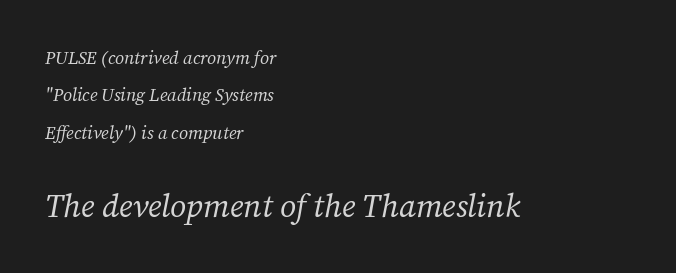
{"serif": "yes", "italic": "yes", "lean": "right", "slant_degrees": 12, "bold": "no", "weight": "regular", "width": "normal", "stroke_contrast": "medium", "x_height": "medium", "monospaced": "no", "underline": "no", "align": "left", "line_spacing": "loose", "line_spacing_ratio": 2.08, "letter_spacing": "normal", "letter_spacing_em": 0.0, "larger_block": "second", "size_ratio": 1.78, "glyph_px": 32}
